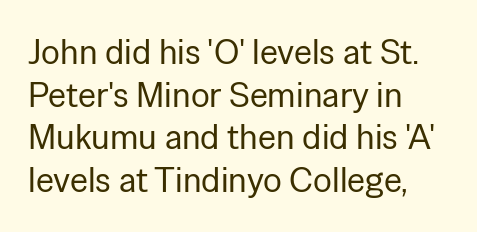
Q: Is the text bold? A: No.
Q: Is the text italic (slanted)? A: No, it is upright.
Q: Is the typeface a serif or a sans-serif typeface? A: Sans-serif.
Q: Is the text underlined? A: No.
Q: How is the paragraph aligned? A: Left-aligned.
Q: Is the spacing between letters normal or unusually wide? A: Normal.
Q: Width (condensed, normal, or wide)? A: Normal.
Q: Stroke contrast? A: Low.
Q: x-height? A: Medium.
Q: Monospaced? A: No.
